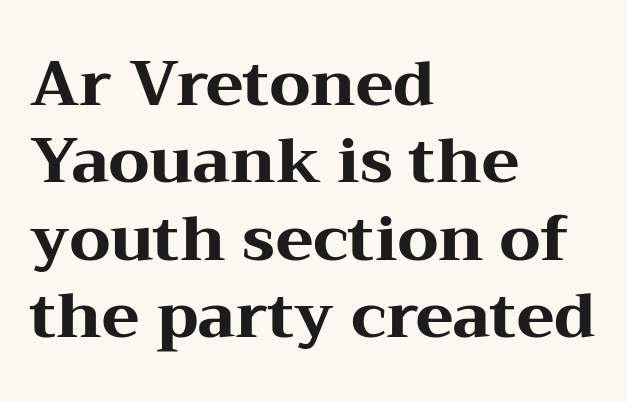
{"serif": "yes", "italic": "no", "bold": "yes", "weight": "heavy", "width": "wide", "stroke_contrast": "medium", "x_height": "medium", "monospaced": "no", "underline": "no", "align": "left", "line_spacing": "normal", "line_spacing_ratio": 1.25, "letter_spacing": "normal", "letter_spacing_em": 0.0, "glyph_px": 62}
